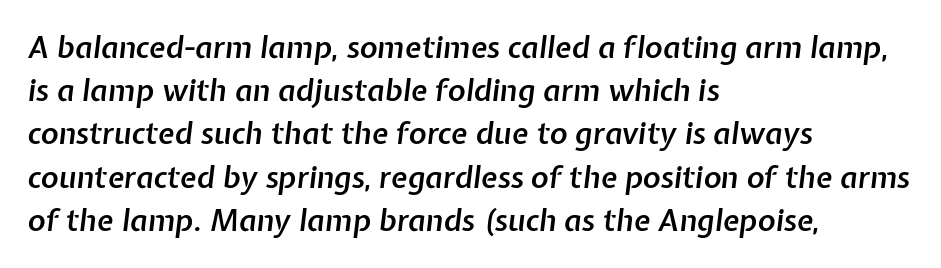
Each row of text sits above clean, open space. Honestly, the row spacing looks completely unremarkable. The whole block is typeset with a tilt. Do the characters align in a grid? No, the font is proportional. Notice the strokes are somewhat thickened but not fully heavy: this is a semibold.
